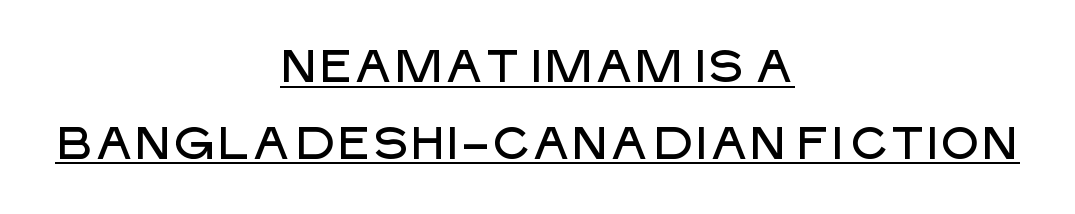
{"serif": "no", "italic": "no", "width": "normal", "stroke_contrast": "low", "x_height": "large", "monospaced": "no", "underline": "yes", "align": "center", "line_spacing_ratio": 1.71, "letter_spacing": "normal", "letter_spacing_em": 0.0, "glyph_px": 45}
